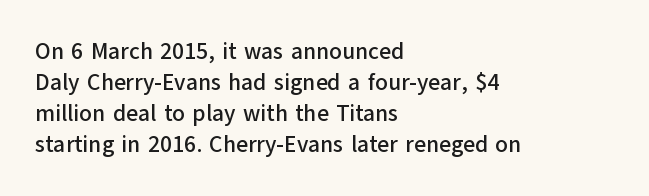
The designer left line spacing at the default. Glance below the letters and you will spot only blank space. The letters sit at their default tracking, neither squeezed nor spread. If you drew a line through each stem, it would be perfectly vertical. The compositor pushed each line to the left boundary.
